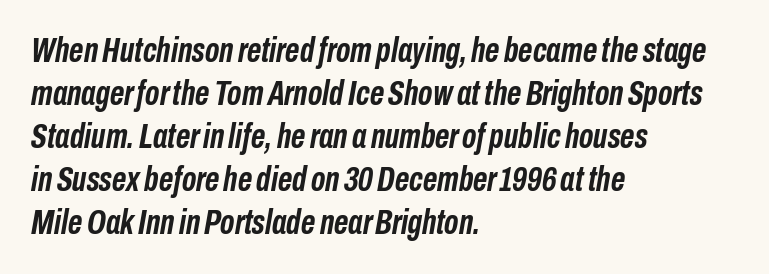
Q: Is the text bold? A: Yes.
Q: Is the text italic (slanted)? A: Yes, it leans right by about 10 degrees.
Q: Is the text underlined? A: No.
Q: How is the paragraph aligned? A: Left-aligned.
Q: Is the spacing between letters normal or unusually wide? A: Normal.
Q: Width (condensed, normal, or wide)? A: Condensed.
Q: Stroke contrast? A: Low.
Q: x-height? A: Medium.
Q: Monospaced? A: No.
